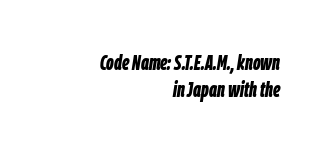
{"italic": "yes", "lean": "right", "slant_degrees": 9, "bold": "yes", "underline": "no", "align": "right", "line_spacing": "normal", "line_spacing_ratio": 1.29, "letter_spacing": "normal", "letter_spacing_em": 0.0, "glyph_px": 21}
